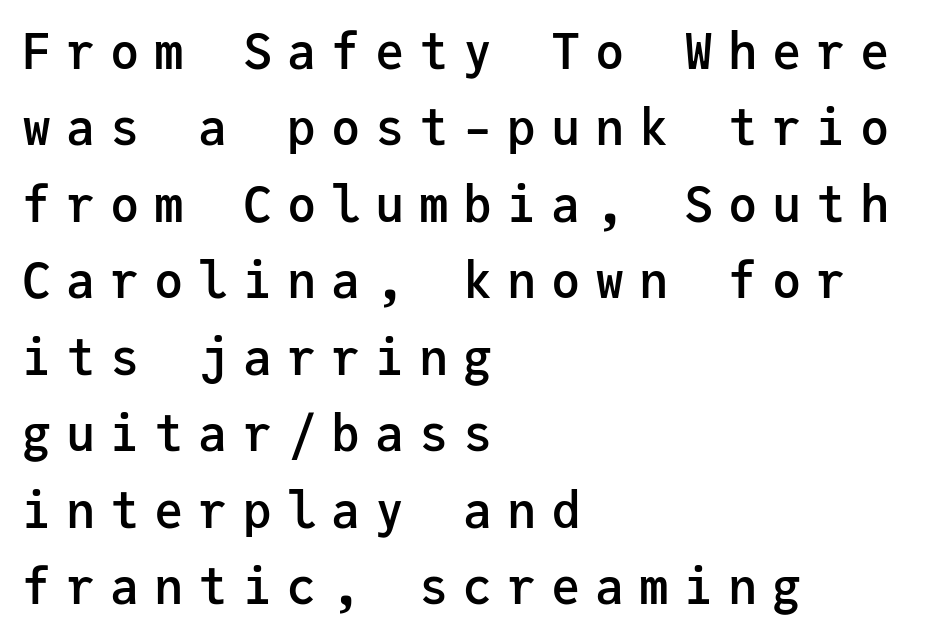
The ragged edge is on the right, which tells us the setting is flush left. A roman cut, with each character standing at attention. In terms of letterform style, serifs are entirely absent. A typesetter would call this monospace, since all characters share one set width. Characters follow at a spacing far wider than the type designer built in. Students, observe: this is what conventionally led text looks like.
